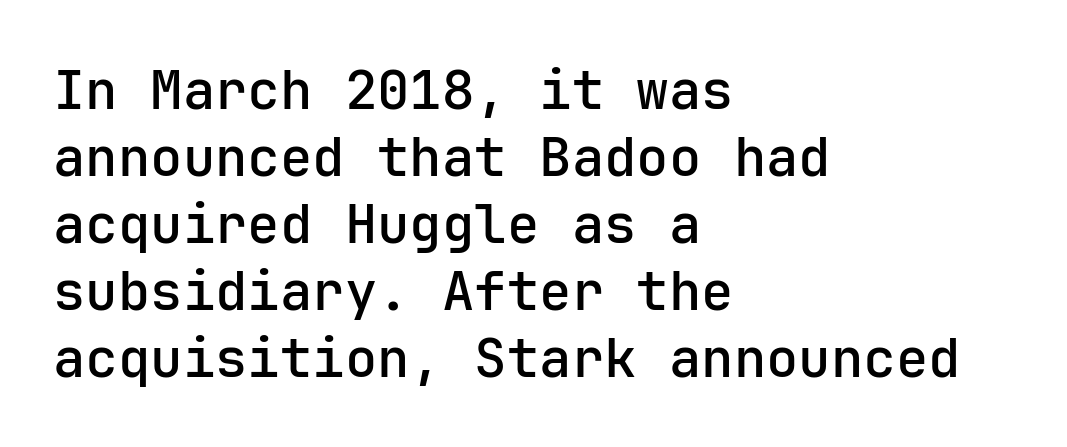
{"serif": "no", "italic": "no", "width": "normal", "stroke_contrast": "low", "x_height": "medium", "monospaced": "yes", "underline": "no", "align": "left", "line_spacing_ratio": 1.24, "letter_spacing": "normal", "letter_spacing_em": 0.0, "glyph_px": 54}
